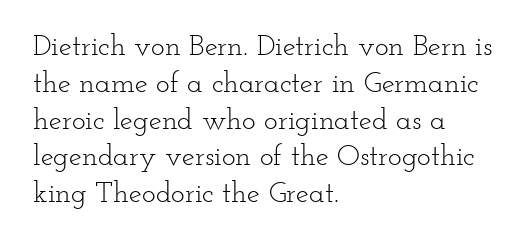
Does the leading feel generous? No, just average. In terms of posture, this sample is upright. Font category for this specimen: serif. The passage shown is not underscored anywhere. Honestly, the letter spacing is just normal — you wouldn't notice it.
